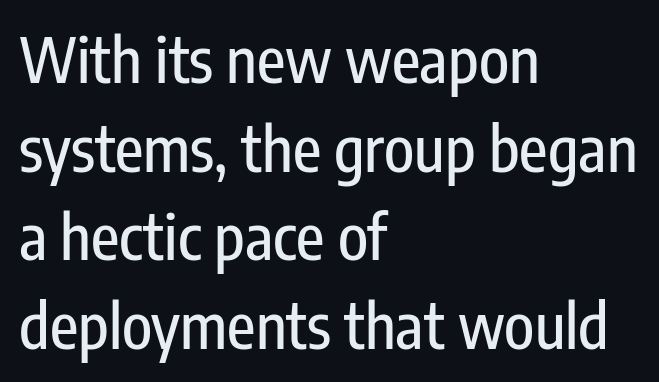
A typesetter would call this leading conventional body-copy spacing. These lines are composed in type without serifs. Caption: multi-line text, flush left, ragged right. The letterforms sit shoulder to shoulder at normal distance.
